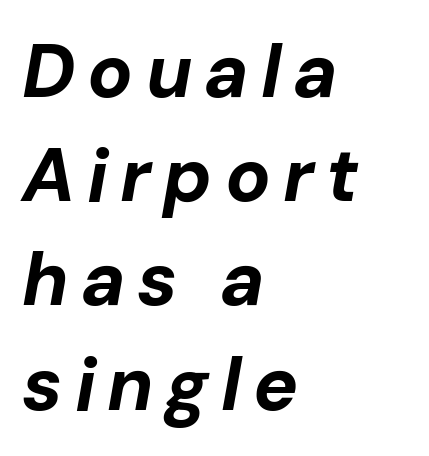
The setting favours the left margin, as ordinary paragraphs usually do. Designer's note — italics engaged. These lines sit exactly where default settings would place them. These lines are rendered in a variable-pitch font. Descender tails drop into unmarked territory. These lines carry a lot of weight — the face is fully bold.
